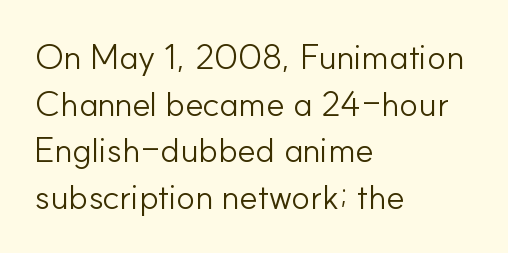
Q: Is the text bold? A: No.
Q: Is the text italic (slanted)? A: No, it is upright.
Q: Is the typeface a serif or a sans-serif typeface? A: Sans-serif.
Q: Is the text underlined? A: No.
Q: How is the paragraph aligned? A: Left-aligned.
Q: Is the spacing between letters normal or unusually wide? A: Normal.
Q: Is the spacing between lines tight, normal or loose? A: Normal.
Q: Width (condensed, normal, or wide)? A: Normal.
Q: Stroke contrast? A: Low.
Q: x-height? A: Small.
Q: Monospaced? A: No.
